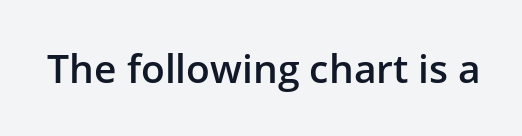
{"serif": "no", "italic": "no", "bold": "semi", "weight": "semibold", "width": "normal", "stroke_contrast": "low", "x_height": "medium", "monospaced": "no", "underline": "no", "letter_spacing": "normal", "letter_spacing_em": 0.0, "glyph_px": 39}
